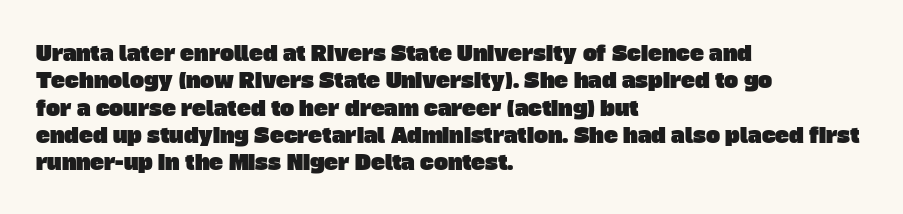
Any mark beneath the type? The region is blank. The vertical gap from one line to the next is medium. Compared with typical body copy, the letter spacing here is the same. The compositor pushed each line to the left boundary.
